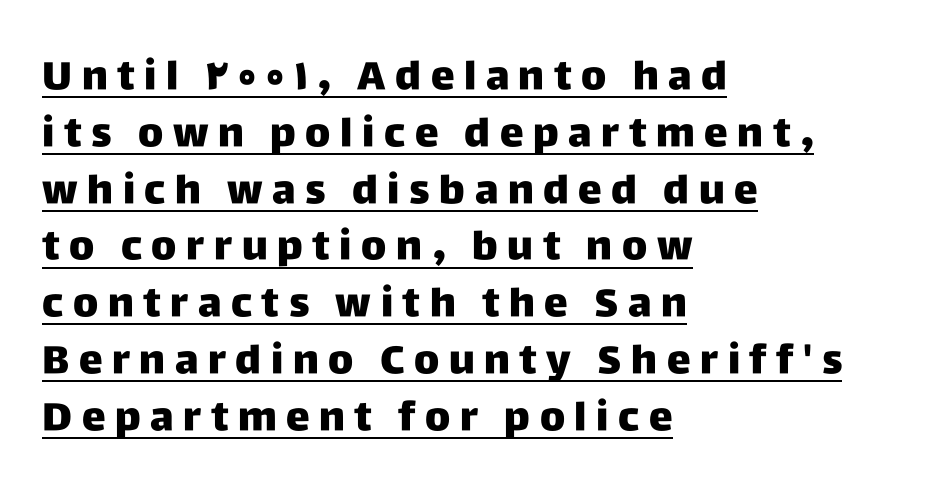
The image shows 40 px sans-serif type, upright; set left-aligned, normal line spacing (1.42x), unusually wide letter spacing (+0.24 em), underlined; low stroke contrast and a large x-height.
